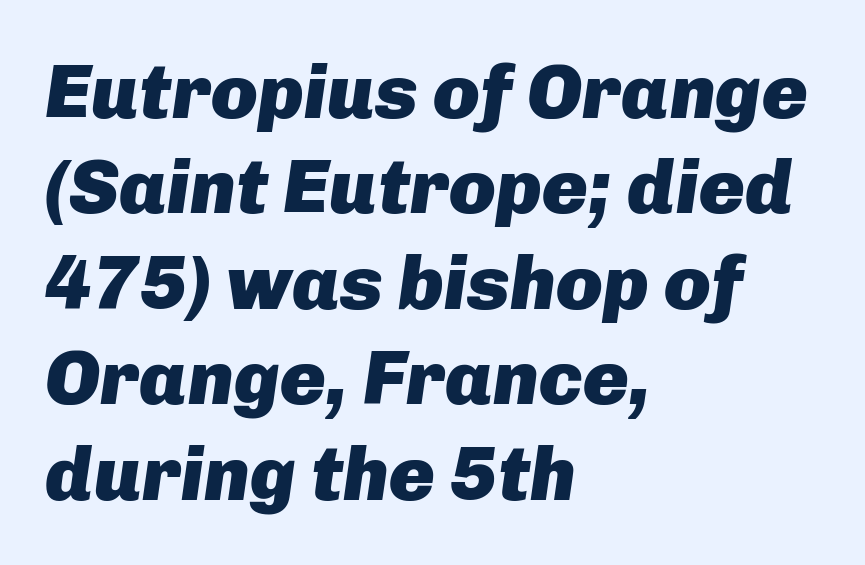
Each glyph is drawn with heavy, bold strokes. Here the designer chose a conventional face with non-uniform glyph widths. A typesetter would call this zero additional tracking. A student would call this left alignment; a typographer would say flush left, rag right.
